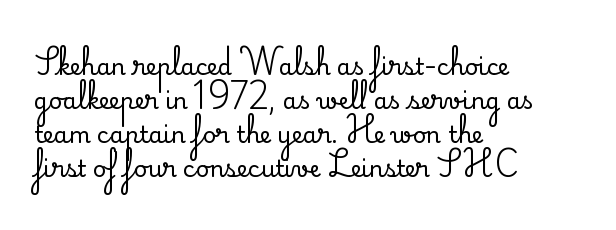
{"italic": "no", "underline": "no", "align": "left", "line_spacing": "normal", "line_spacing_ratio": 1.48, "letter_spacing": "normal", "letter_spacing_em": 0.0, "glyph_px": 23}
